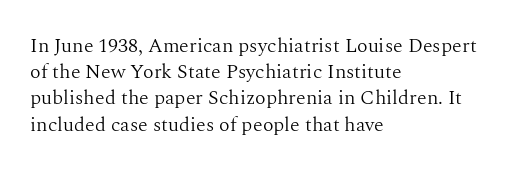
No chunkiness to these letters — they're not bold. Alignment: flush left. Do the letters lean? They stand straight. Horizontal bands of white between lines are of average thickness. Has an underline been added? It has not. Is the letter spacing exaggerated? No — it looks like the ordinary default.
